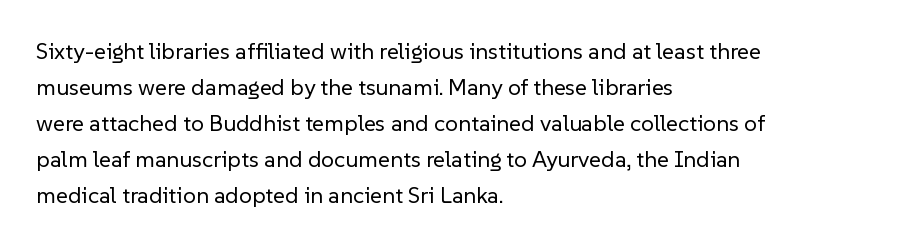
Q: Is the text bold? A: No.
Q: Is the text italic (slanted)? A: No, it is upright.
Q: Is the text underlined? A: No.
Q: How is the paragraph aligned? A: Left-aligned.
Q: Is the spacing between letters normal or unusually wide? A: Normal.
Q: Is the spacing between lines tight, normal or loose? A: Normal.
